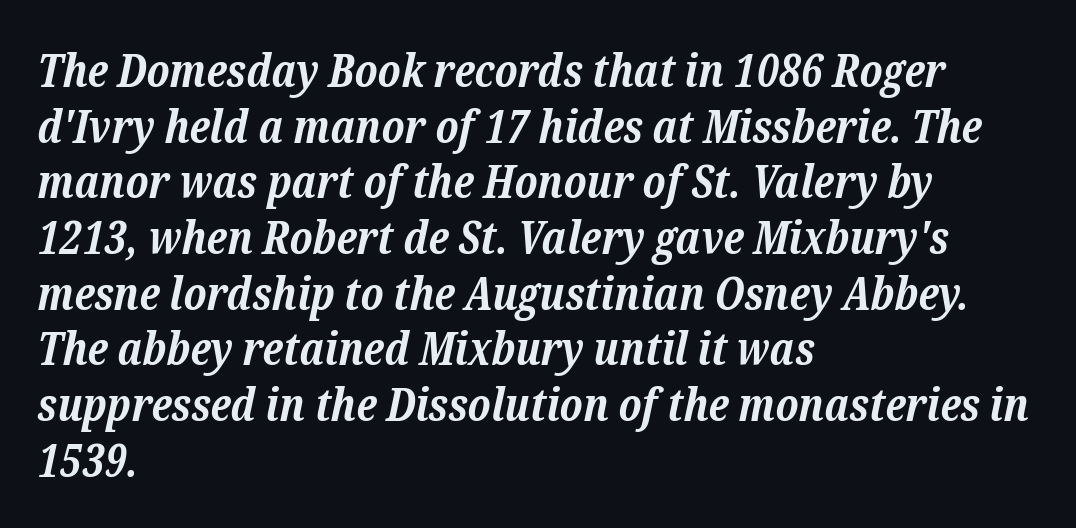
{"serif": "yes", "italic": "yes", "lean": "right", "slant_degrees": 12, "bold": "yes", "weight": "bold", "width": "normal", "stroke_contrast": "low", "x_height": "medium", "monospaced": "no", "underline": "no", "align": "left", "line_spacing_ratio": 1.21, "letter_spacing": "normal", "letter_spacing_em": 0.0, "glyph_px": 46}
